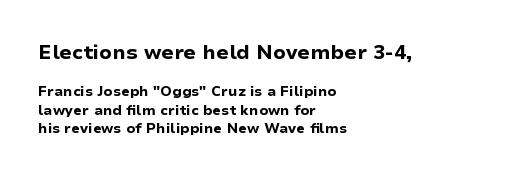
The image shows 20 px bold type, upright; set left-aligned, normal line spacing (1.34x), normal letter spacing, not underlined; the first (top) block is 1.43x larger.
